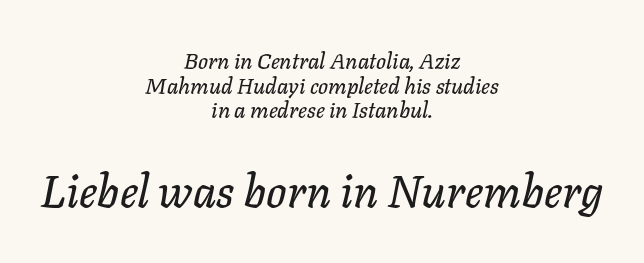
Size contrast runs from small at the top to large at the bottom. A typesetter would mark this as italic. Type without underlining. Quick note: interline space is minimal. Standard letterfit; no display-style spreading of the glyphs. Spacing verdict: proportional, widths tailored to each character.
